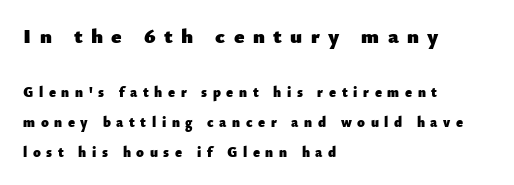
The image shows 21 px bold type, upright; set left-aligned, loose line spacing (2.12x), unusually wide letter spacing (+0.4 em), not underlined; the first (top) block is 1.5x larger.
